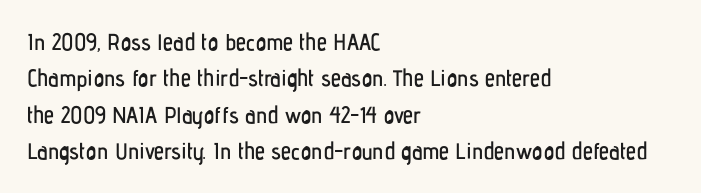
The image shows 23 px text type, upright; set left-aligned, normal line spacing (1.58x), normal letter spacing, not underlined.
